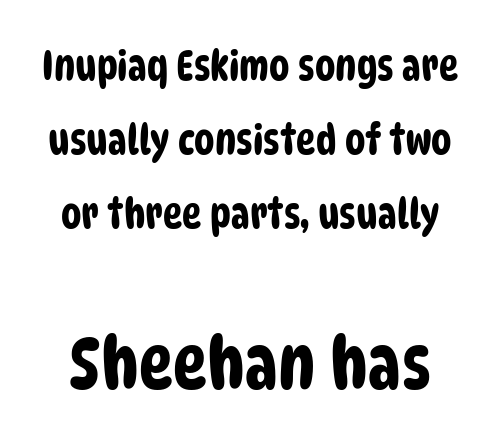
Q: Is the typeface a serif or a sans-serif typeface? A: Sans-serif.
Q: Is the text underlined? A: No.
Q: Is the spacing between letters normal or unusually wide? A: Normal.
Q: Which block of text is set in a larger size, the first (top) or the second (bottom)? A: The second (bottom) one.
Q: Width (condensed, normal, or wide)? A: Condensed.
Q: Stroke contrast? A: Low.
Q: x-height? A: Large.
Q: Monospaced? A: No.
